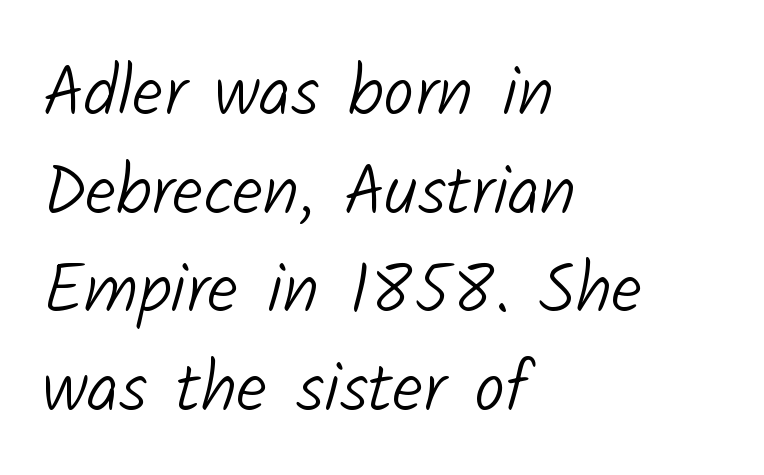
Q: Is the text bold? A: No.
Q: Is the typeface a serif or a sans-serif typeface? A: Sans-serif.
Q: Is the text underlined? A: No.
Q: How is the paragraph aligned? A: Left-aligned.
Q: Is the spacing between letters normal or unusually wide? A: Normal.
Q: Is the spacing between lines tight, normal or loose? A: Normal.
Q: Width (condensed, normal, or wide)? A: Normal.
Q: Stroke contrast? A: Low.
Q: x-height? A: Medium.
Q: Monospaced? A: No.
